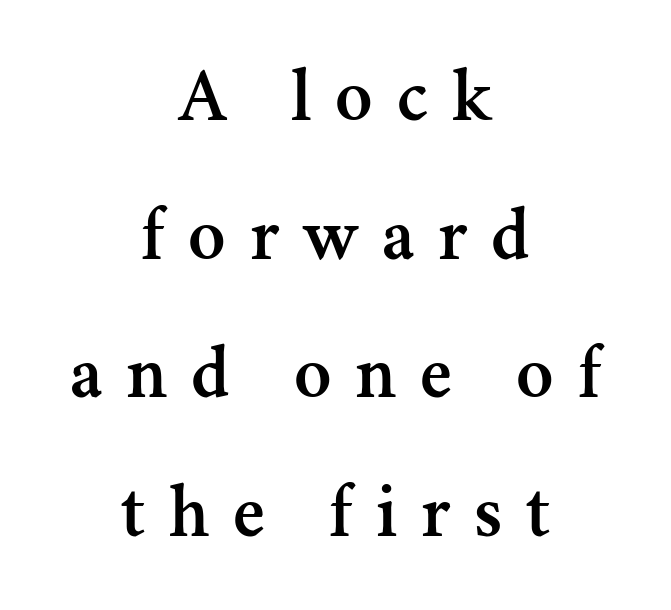
Q: Is the text italic (slanted)? A: No, it is upright.
Q: Is the typeface a serif or a sans-serif typeface? A: Serif.
Q: Is the text underlined? A: No.
Q: How is the paragraph aligned? A: Centered.
Q: Is the spacing between letters normal or unusually wide? A: Unusually wide.
Q: Width (condensed, normal, or wide)? A: Normal.
Q: Stroke contrast? A: Medium.
Q: x-height? A: Small.
Q: Monospaced? A: No.
